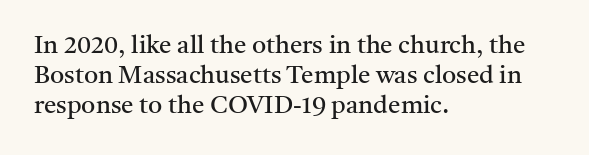
Q: Is the text bold? A: No.
Q: Is the text italic (slanted)? A: No, it is upright.
Q: Is the text underlined? A: No.
Q: How is the paragraph aligned? A: Left-aligned.
Q: Is the spacing between letters normal or unusually wide? A: Normal.
